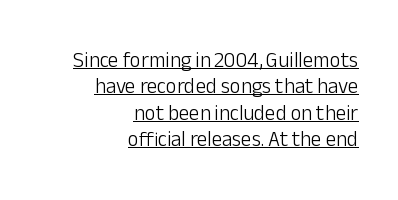
Q: Is the text bold? A: No.
Q: Is the text italic (slanted)? A: No, it is upright.
Q: Is the text underlined? A: Yes.
Q: How is the paragraph aligned? A: Right-aligned.
Q: Is the spacing between letters normal or unusually wide? A: Normal.
Q: Is the spacing between lines tight, normal or loose? A: Normal.
